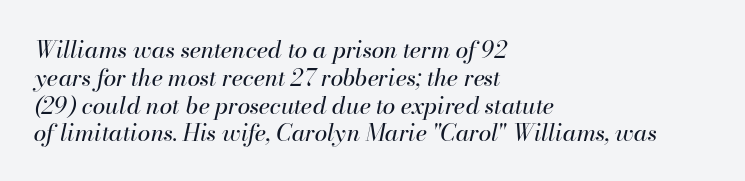
Observe the ordinary spacing: letters are neighbours, not strangers. A typesetter would mark this as italic. On a weight scale, this lands at 450 or below. Plain, unruled lines of type. One-word summary of the alignment: left.
